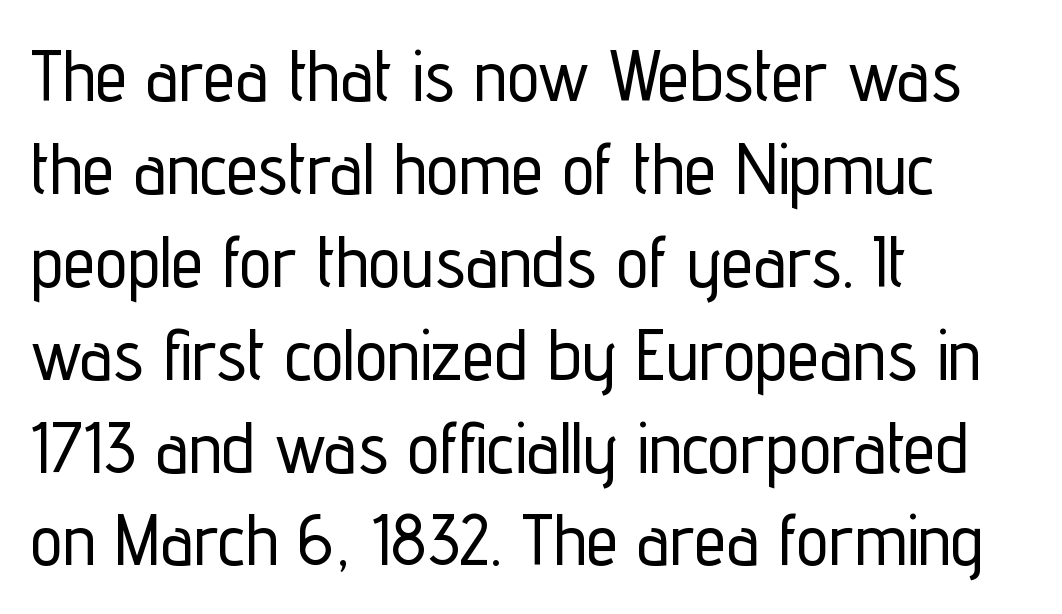
Glyph-to-glyph distance matches everyday printed text. Character widths vary here, with narrow letters taking less room than wide ones. Lines of text with bare space underneath. When letters stand straight like this, we call the style roman or upright. Line starts are locked; line ends wander.
